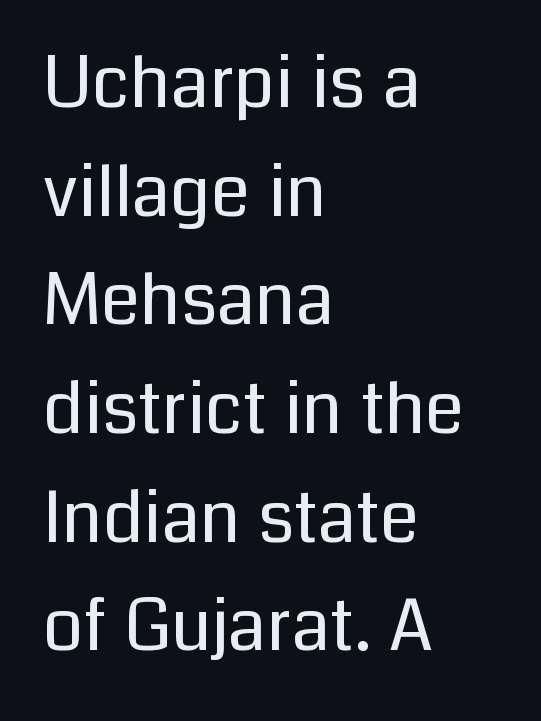
Examine the stroke ends and you'll find no serifs. This sample uses an upright cut, with every glyph sitting square on the baseline. Reading down the block, your eye returns to a fixed left position each line. This sample has the flowing, uneven cadence of proportional lettering.
